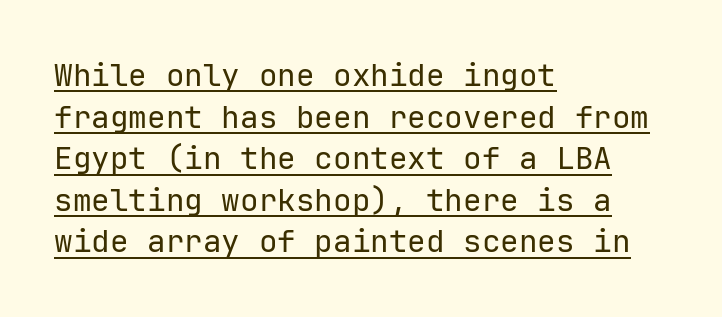
The image shows 31 px regular-weight sans-serif type, upright, monospaced; set left-aligned, normal line spacing (1.34x), normal letter spacing, underlined; low stroke contrast and a medium x-height.
